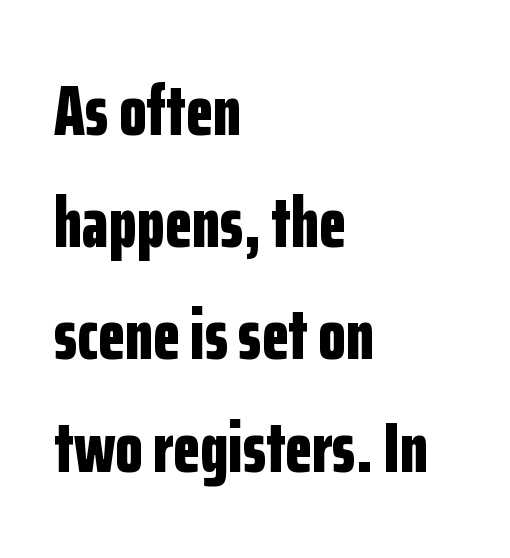
Honestly, the letter spacing is just normal — you wouldn't notice it. Just letters on the line, the space beneath them empty. The sample has been set heavy, in full bold. Think of a printed novel: that variable character pitch is what you see here. Typeset ragged right — the left edge is the straight one. This sample uses an upright cut, with every glyph sitting square on the baseline.
